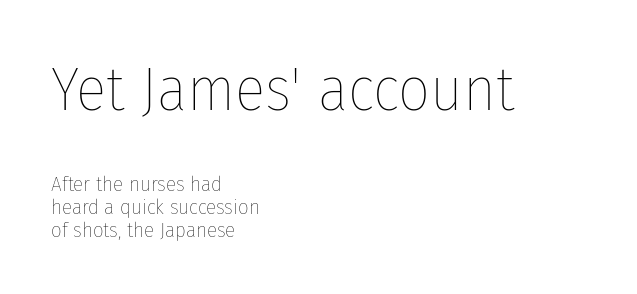
Line spacing here is tight. There is no visible air inserted between adjacent glyphs. Does the lettering tilt? It doesn't — this is upright. Looks like regular typesetting: each glyph gets only the width it needs. Quick note: underline off. Does the copy run flush right? No — it runs flush left.
